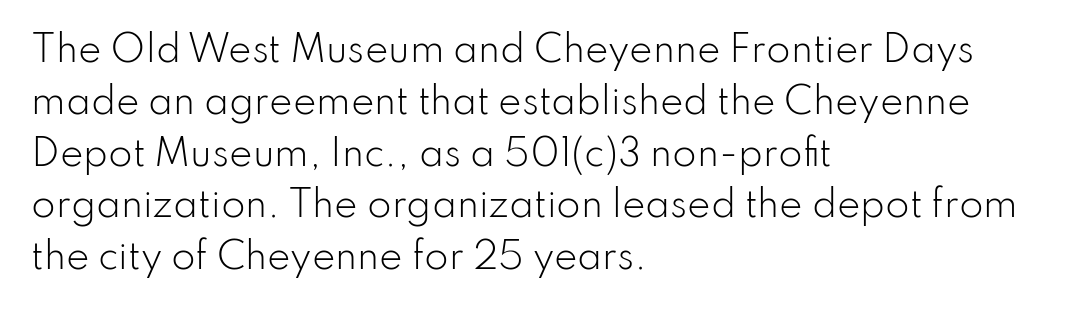
{"serif": "no", "italic": "no", "bold": "no", "weight": "light", "width": "normal", "stroke_contrast": "low", "x_height": "small", "monospaced": "no", "underline": "no", "align": "left", "line_spacing": "normal", "line_spacing_ratio": 1.48, "letter_spacing": "normal", "letter_spacing_em": 0.0, "glyph_px": 35}
